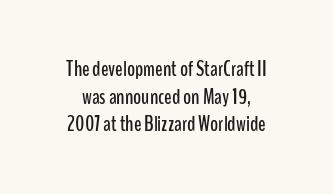
Q: Is the text italic (slanted)? A: No, it is upright.
Q: Is the text underlined? A: No.
Q: Is the spacing between letters normal or unusually wide? A: Normal.
Q: Is the spacing between lines tight, normal or loose? A: Normal.
